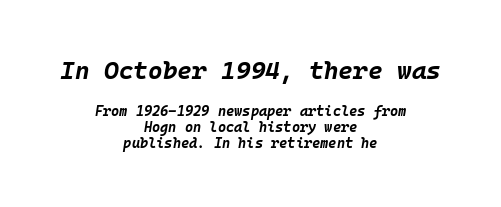
{"italic": "yes", "lean": "right", "slant_degrees": 10, "bold": "yes", "underline": "no", "align": "center", "line_spacing": "tight", "line_spacing_ratio": 1.13, "letter_spacing": "normal", "letter_spacing_em": 0.0, "larger_block": "first", "size_ratio": 1.79, "glyph_px": 25}
